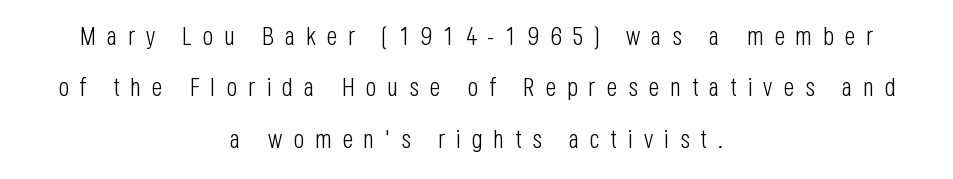
The image shows 26 px text type, upright; set centered, loose line spacing (1.98x), unusually wide letter spacing (+0.41 em), not underlined.
